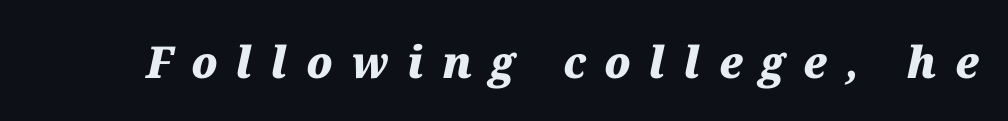
{"italic": "yes", "lean": "right", "slant_degrees": 12, "bold": "yes", "weight": "heavy", "width": "normal", "stroke_contrast": "medium", "x_height": "medium", "monospaced": "no", "underline": "no", "letter_spacing": "wide", "letter_spacing_em": 0.42, "glyph_px": 44}
